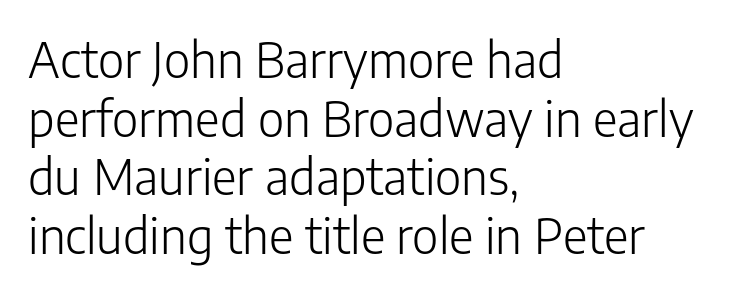
Q: Is the text bold? A: No.
Q: Is the text italic (slanted)? A: No, it is upright.
Q: Is the typeface a serif or a sans-serif typeface? A: Sans-serif.
Q: Is the text underlined? A: No.
Q: How is the paragraph aligned? A: Left-aligned.
Q: Is the spacing between letters normal or unusually wide? A: Normal.
Q: Width (condensed, normal, or wide)? A: Normal.
Q: Stroke contrast? A: Low.
Q: x-height? A: Medium.
Q: Monospaced? A: No.
